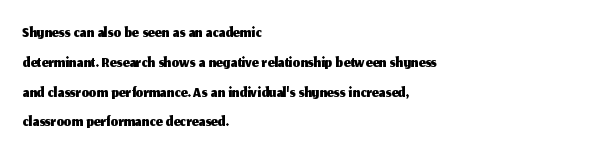
This sample uses an upright cut, with every glyph sitting square on the baseline. The space beneath each line is pristine and unruled. Short note: letters normally spaced. A classic flush-left, rag-right setting is used for this passage.
